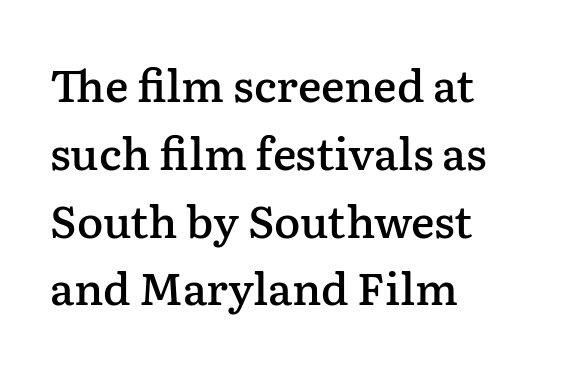
Q: Is the text bold? A: Semi-bold.
Q: Is the text italic (slanted)? A: No, it is upright.
Q: Is the typeface a serif or a sans-serif typeface? A: Serif.
Q: Is the text underlined? A: No.
Q: How is the paragraph aligned? A: Left-aligned.
Q: Is the spacing between letters normal or unusually wide? A: Normal.
Q: Is the spacing between lines tight, normal or loose? A: Normal.
Q: Width (condensed, normal, or wide)? A: Normal.
Q: Stroke contrast? A: Low.
Q: x-height? A: Medium.
Q: Monospaced? A: No.
